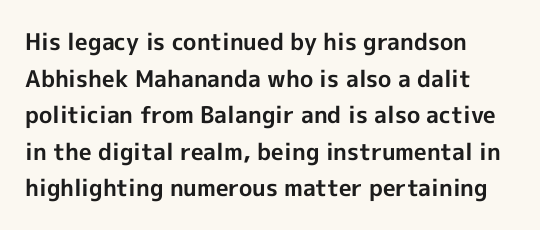
Q: Is the text bold? A: Yes.
Q: Is the text italic (slanted)? A: No, it is upright.
Q: Is the text underlined? A: No.
Q: Is the spacing between letters normal or unusually wide? A: Normal.
Q: Is the spacing between lines tight, normal or loose? A: Normal.
